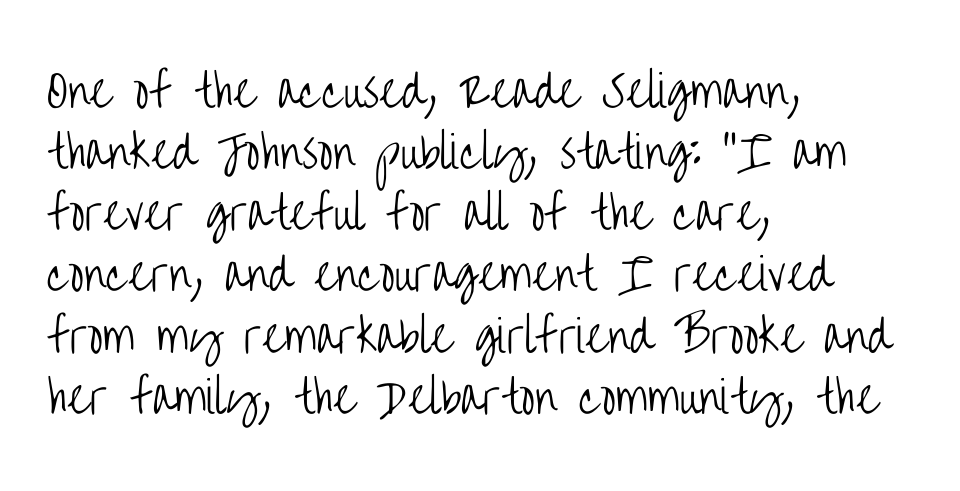
Tracking here is standard; glyphs follow each other at the usual distance. The paragraph shown leans on its left margin. The gap between lines stays unmarked. This sample has the flowing, uneven cadence of proportional lettering. This sample uses an upright cut, with every glyph sitting square on the baseline.
